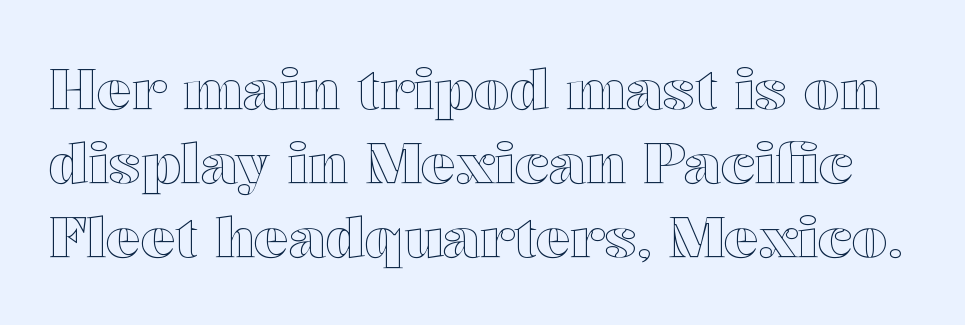
The image shows 57 px wide type, upright; set normal line spacing (1.3x), normal letter spacing, not underlined; a medium x-height.
